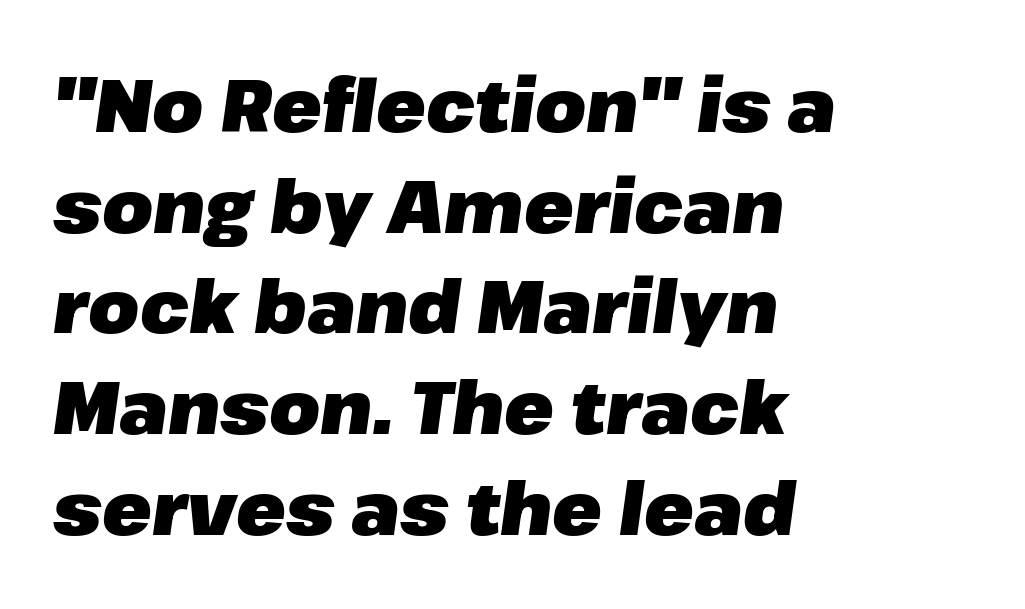
The image shows 73 px heavy type, italic (leaning right); set left-aligned, normal line spacing (1.38x), normal letter spacing, not underlined; low stroke contrast and a medium x-height.
